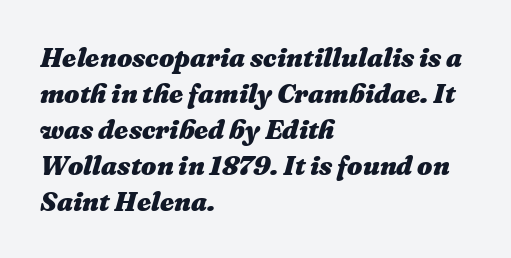
Quick note: italic. Whoever set this chose a conventional vertical rhythm. The letterforms sit shoulder to shoulder at normal distance. What weight is shown? A full bold with thick strokes. Underline: absent.
